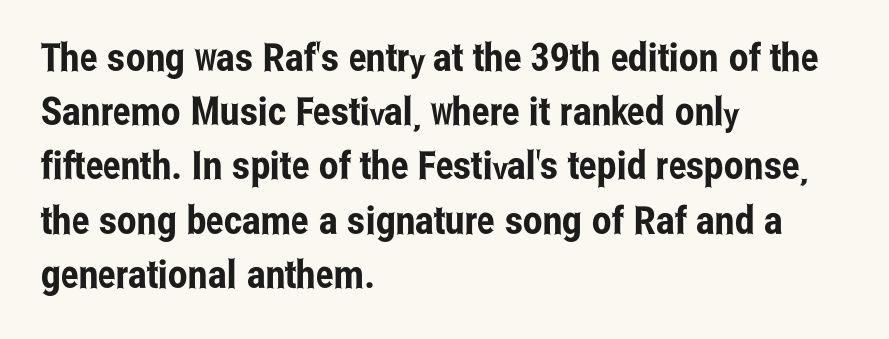
{"serif": "no", "italic": "no", "width": "condensed", "stroke_contrast": "low", "x_height": "medium", "monospaced": "no", "underline": "no", "align": "left", "line_spacing": "normal", "line_spacing_ratio": 1.39, "letter_spacing": "normal", "letter_spacing_em": 0.0, "glyph_px": 39}
